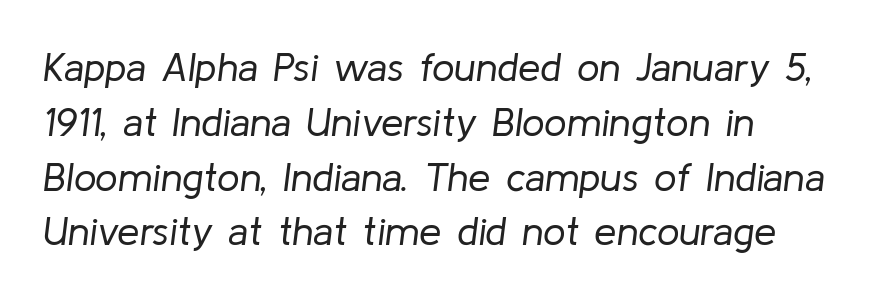
Q: Is the text bold? A: No.
Q: Is the text italic (slanted)? A: Yes, it leans right by about 8 degrees.
Q: Is the text underlined? A: No.
Q: Is the spacing between letters normal or unusually wide? A: Normal.
Q: Is the spacing between lines tight, normal or loose? A: Normal.
Q: Width (condensed, normal, or wide)? A: Normal.
Q: Stroke contrast? A: Low.
Q: x-height? A: Medium.
Q: Monospaced? A: No.
